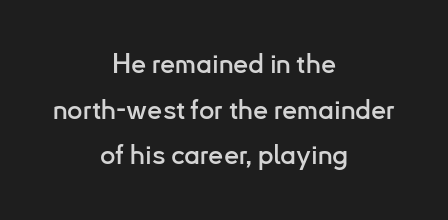
The gaps between neighbouring characters are ordinary and unremarkable. Descenders hang freely into open space. These lines stack symmetrically, like a column narrowing and widening about its center. Unlike italic type, these characters show no tilt at all. Vertically, the passage feels balanced, rows spaced as you'd expect.
